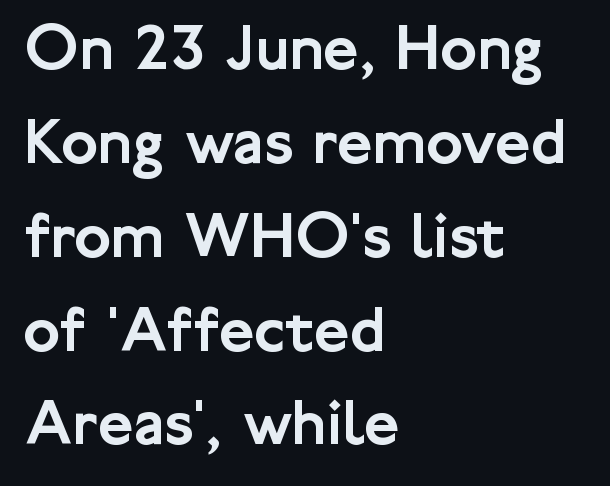
{"serif": "no", "italic": "no", "width": "normal", "stroke_contrast": "low", "x_height": "medium", "monospaced": "no", "underline": "no", "align": "left", "line_spacing": "normal", "line_spacing_ratio": 1.38, "letter_spacing": "normal", "letter_spacing_em": 0.0, "glyph_px": 68}
